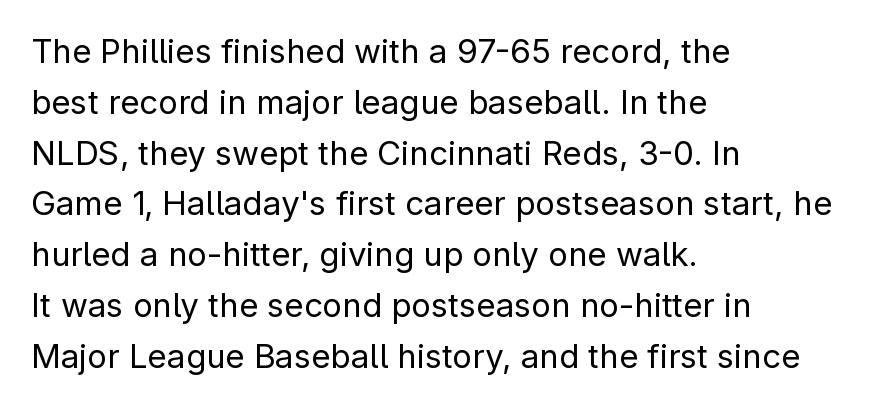
{"serif": "no", "italic": "no", "bold": "no", "weight": "regular", "width": "normal", "stroke_contrast": "low", "x_height": "medium", "monospaced": "no", "underline": "no", "align": "left", "line_spacing": "normal", "line_spacing_ratio": 1.54, "letter_spacing": "normal", "letter_spacing_em": 0.0, "glyph_px": 33}
